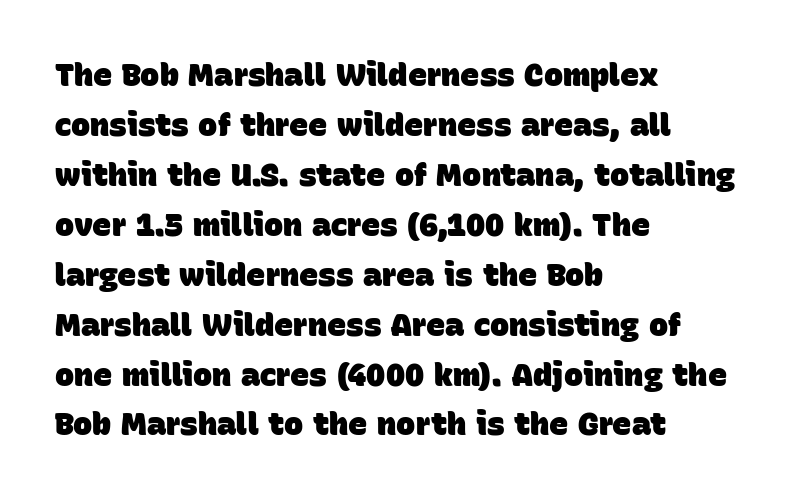
Reading down the column, the eye jumps a familiar distance to each next line. Each letter keeps its own natural width here, so spacing adapts to shape. Here the glyphs are tracked normally, forming tight word shapes. Check the space under the baseline: it is left empty. Nope, no serifs anywhere on these letters. Is the block centered? No — it sits flush against the left margin.
